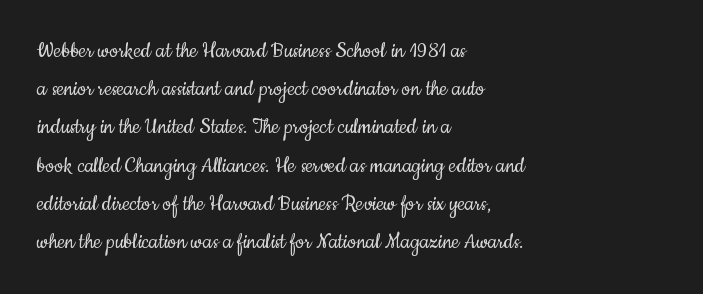
The image shows 25 px text type; set left-aligned, normal line spacing (1.53x), normal letter spacing, not underlined.
